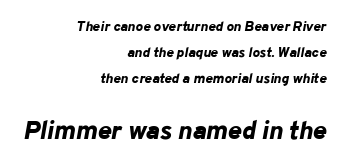
{"italic": "yes", "lean": "right", "slant_degrees": 10, "bold": "yes", "underline": "no", "align": "right", "line_spacing_ratio": 1.86, "letter_spacing": "normal", "letter_spacing_em": 0.0, "larger_block": "second", "size_ratio": 1.86, "glyph_px": 26}
